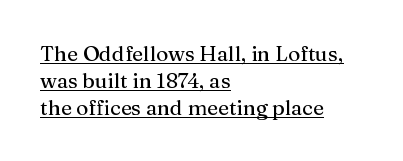
{"italic": "no", "underline": "yes", "align": "left", "line_spacing": "normal", "line_spacing_ratio": 1.28, "letter_spacing": "normal", "letter_spacing_em": 0.0, "glyph_px": 21}
